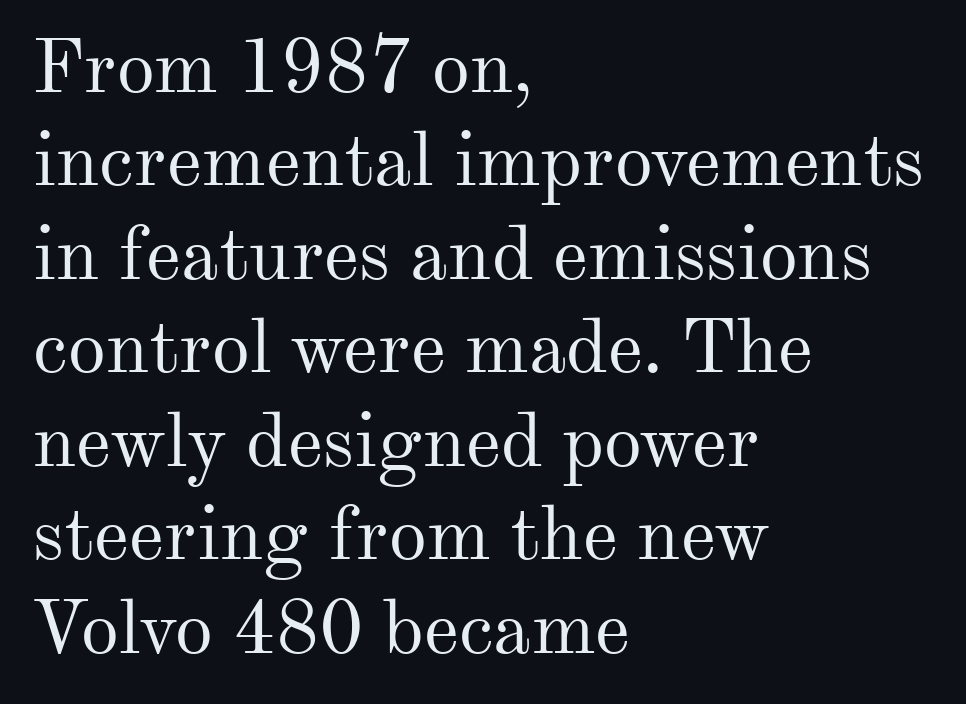
The strokes are not fattened; the text isn't bold. Compared with a centered layout, this one pins lines to the left instead. Posture: straight, roman, zero tilt. Students, note that the glyphs here touch the page at normal intervals. A typesetter would call this proportional, since set widths differ per character.
